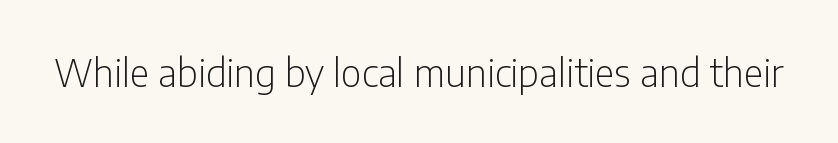
Q: Is the text bold? A: No.
Q: Is the text italic (slanted)? A: No, it is upright.
Q: Is the typeface a serif or a sans-serif typeface? A: Sans-serif.
Q: Is the text underlined? A: No.
Q: Is the spacing between letters normal or unusually wide? A: Normal.
Q: Width (condensed, normal, or wide)? A: Condensed.
Q: Stroke contrast? A: Low.
Q: x-height? A: Medium.
Q: Monospaced? A: No.
